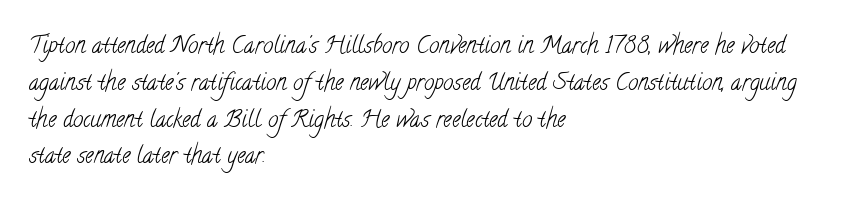
Q: Is the text bold? A: No.
Q: Is the text underlined? A: No.
Q: How is the paragraph aligned? A: Left-aligned.
Q: Is the spacing between letters normal or unusually wide? A: Normal.
Q: Is the spacing between lines tight, normal or loose? A: Normal.
